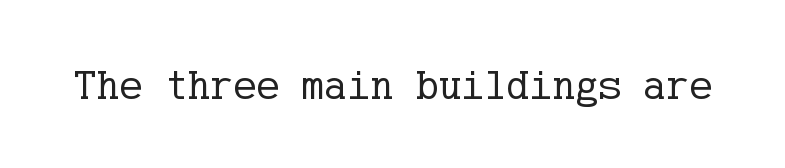
The image shows 43 px regular-weight serif type, upright; set normal letter spacing, not underlined; low stroke contrast and a medium x-height.
